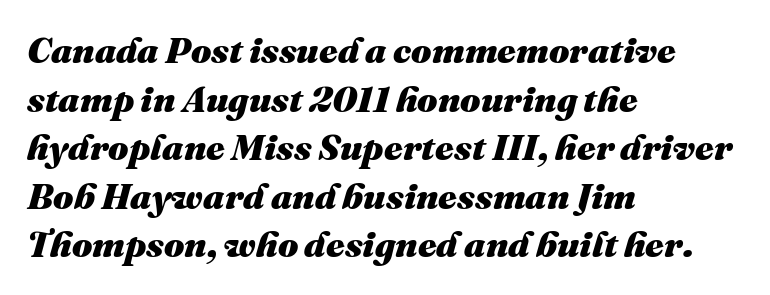
{"italic": "yes", "lean": "right", "slant_degrees": 16, "bold": "yes", "weight": "heavy", "width": "normal", "stroke_contrast": "medium", "x_height": "medium", "monospaced": "no", "underline": "no", "align": "left", "line_spacing": "normal", "line_spacing_ratio": 1.35, "letter_spacing": "normal", "letter_spacing_em": 0.0, "glyph_px": 36}
